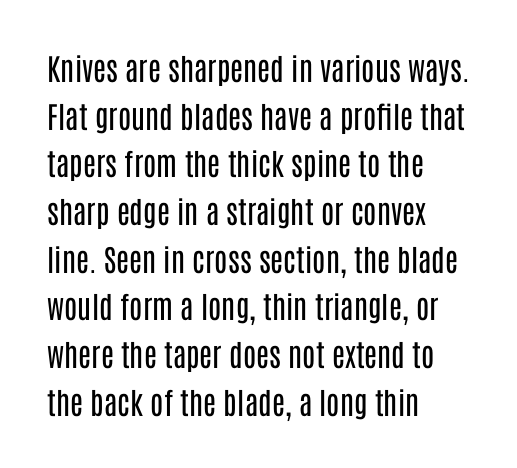
Q: Is the text bold? A: No.
Q: Is the text italic (slanted)? A: No, it is upright.
Q: Is the typeface a serif or a sans-serif typeface? A: Sans-serif.
Q: Is the text underlined? A: No.
Q: How is the paragraph aligned? A: Left-aligned.
Q: Is the spacing between letters normal or unusually wide? A: Normal.
Q: Is the spacing between lines tight, normal or loose? A: Normal.
Q: Width (condensed, normal, or wide)? A: Condensed.
Q: Stroke contrast? A: Low.
Q: x-height? A: Large.
Q: Monospaced? A: No.
